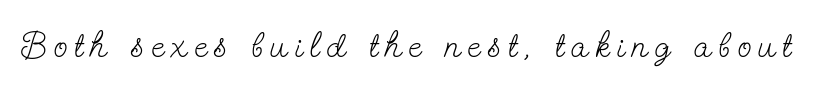
The image shows 36 px light, condensed serif type; set unusually wide letter spacing (+0.21 em), not underlined; low stroke contrast and a small x-height.
